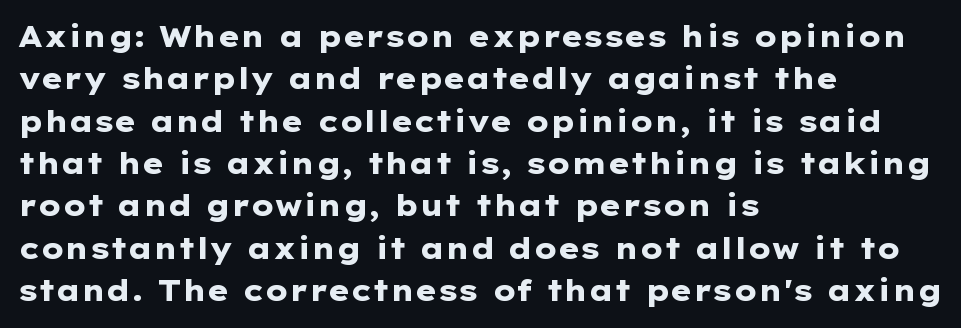
{"serif": "no", "italic": "no", "bold": "yes", "weight": "heavy", "width": "wide", "stroke_contrast": "low", "x_height": "medium", "monospaced": "no", "underline": "no", "align": "left", "line_spacing": "normal", "line_spacing_ratio": 1.46, "letter_spacing": "normal", "letter_spacing_em": 0.0, "glyph_px": 29}
